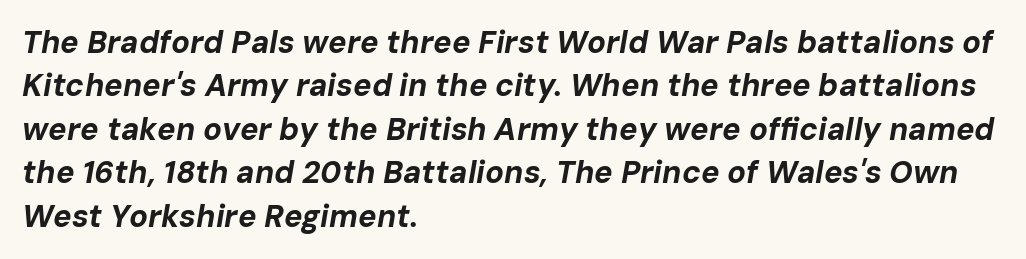
The image shows 31 px bold type, italic (leaning right); set left-aligned, normal line spacing (1.4x), normal letter spacing, not underlined; low stroke contrast and a medium x-height.
